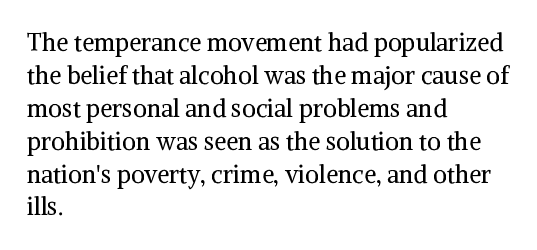
The image shows 24 px text type, upright; set left-aligned, normal line spacing (1.37x), normal letter spacing, not underlined.
